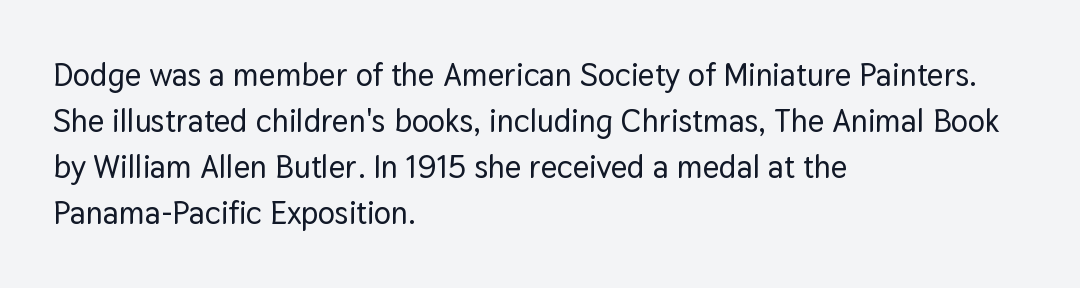
The image shows 32 px sans-serif type, upright; set left-aligned, normal line spacing (1.44x), normal letter spacing, not underlined; low stroke contrast and a medium x-height.
